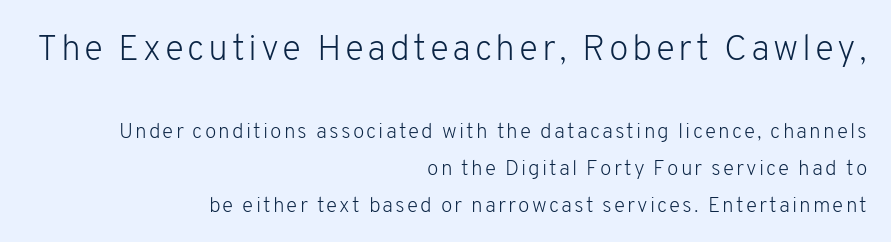
{"serif": "no", "italic": "no", "bold": "no", "weight": "light", "width": "normal", "stroke_contrast": "low", "x_height": "medium", "monospaced": "no", "underline": "no", "align": "right", "line_spacing_ratio": 1.77, "larger_block": "first", "size_ratio": 1.71, "glyph_px": 36}
